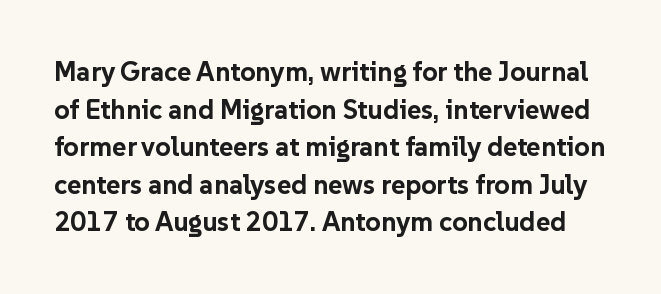
Q: Is the text bold? A: Yes.
Q: Is the text italic (slanted)? A: No, it is upright.
Q: Is the text underlined? A: No.
Q: Is the spacing between letters normal or unusually wide? A: Normal.
Q: Is the spacing between lines tight, normal or loose? A: Normal.
